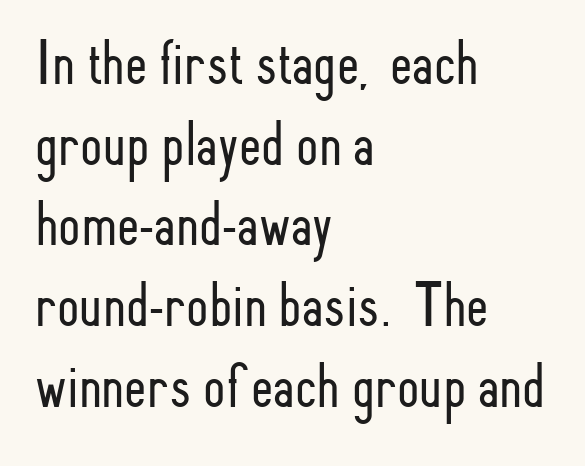
{"serif": "no", "italic": "no", "bold": "no", "weight": "light", "width": "condensed", "stroke_contrast": "low", "x_height": "small", "monospaced": "no", "underline": "no", "align": "left", "line_spacing": "normal", "line_spacing_ratio": 1.26, "letter_spacing": "normal", "letter_spacing_em": 0.0, "glyph_px": 64}
